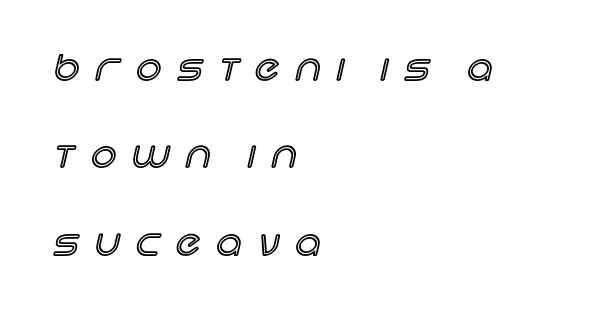
{"width": "normal", "x_height": "large", "monospaced": "no", "underline": "no", "align": "left", "line_spacing": "loose", "line_spacing_ratio": 2.5, "letter_spacing": "wide", "letter_spacing_em": 0.47, "glyph_px": 35}
